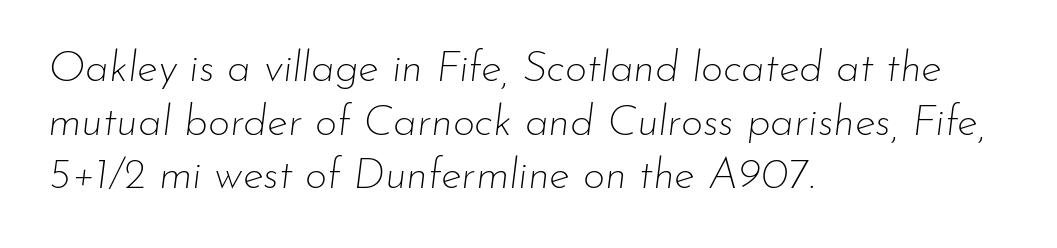
Tall strokes in this sample are angled rather than plumb. You could call the tracking neutral — neither tight nor loose. On a weight scale, this lands at 450 or below. The rendering uses a moderate line-height, typical for paragraphs. You could not count columns in this text — the font is proportionally spaced.
